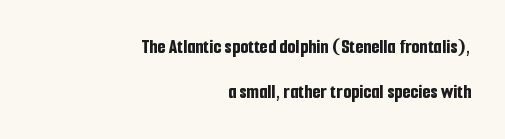
{"italic": "no", "bold": "yes", "underline": "no", "align": "right", "line_spacing": "loose", "line_spacing_ratio": 2.13, "letter_spacing": "normal", "letter_spacing_em": 0.0, "glyph_px": 21}
